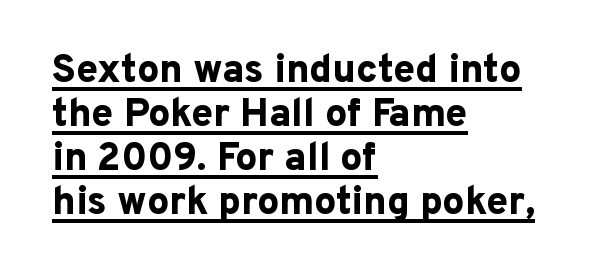
Letter spacing: default. Tightly led — the rows are bunched. Strong, thick strokes mark this as bold type. A typesetter would call this proportional, since set widths differ per character. These lines stack with their left ends in a neat column. The string is rendered with underlining switched on.
